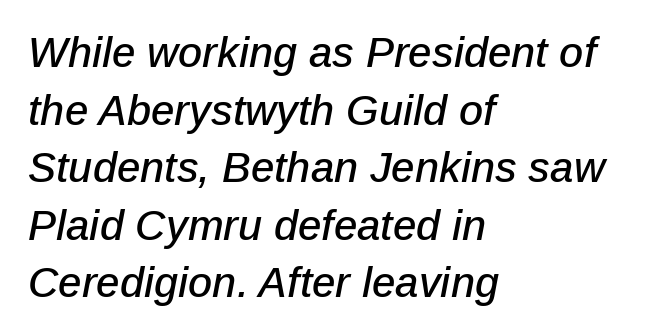
{"italic": "yes", "lean": "right", "slant_degrees": 12, "width": "normal", "stroke_contrast": "low", "x_height": "medium", "monospaced": "no", "underline": "no", "align": "left", "line_spacing": "normal", "line_spacing_ratio": 1.37, "letter_spacing": "normal", "letter_spacing_em": 0.0, "glyph_px": 42}
